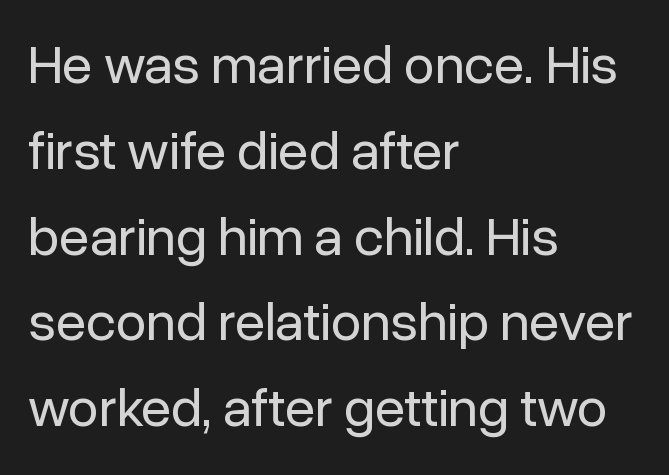
{"serif": "no", "italic": "no", "bold": "no", "weight": "regular", "width": "normal", "stroke_contrast": "low", "x_height": "medium", "monospaced": "no", "underline": "no", "align": "left", "line_spacing": "normal", "line_spacing_ratio": 1.56, "letter_spacing": "normal", "letter_spacing_em": 0.0, "glyph_px": 55}
